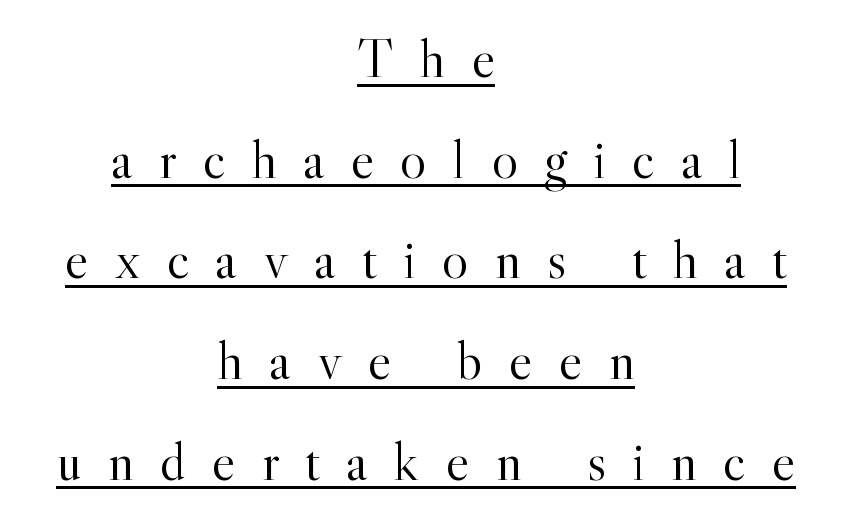
Q: Is the text bold? A: No.
Q: Is the text italic (slanted)? A: No, it is upright.
Q: Is the typeface a serif or a sans-serif typeface? A: Serif.
Q: Is the text underlined? A: Yes.
Q: How is the paragraph aligned? A: Centered.
Q: Is the spacing between letters normal or unusually wide? A: Unusually wide.
Q: Width (condensed, normal, or wide)? A: Normal.
Q: x-height? A: Small.
Q: Monospaced? A: No.
